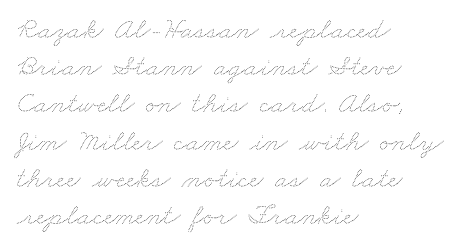
The image shows 30 px thin, wide type; set left-aligned, line spacing 1.24x, normal letter spacing, not underlined; medium stroke contrast and a small x-height.
